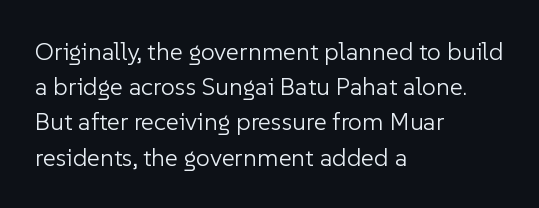
Q: Is the text bold? A: No.
Q: Is the text italic (slanted)? A: No, it is upright.
Q: Is the text underlined? A: No.
Q: How is the paragraph aligned? A: Left-aligned.
Q: Is the spacing between letters normal or unusually wide? A: Normal.
Q: Is the spacing between lines tight, normal or loose? A: Normal.
